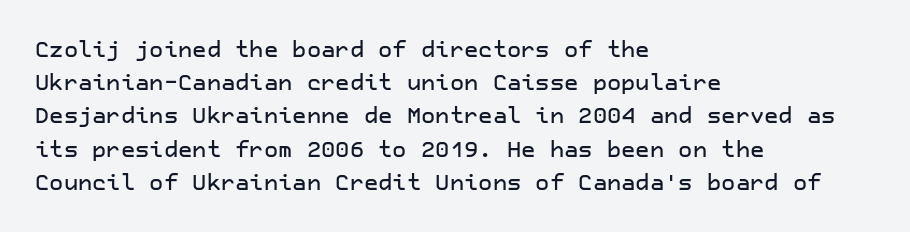
{"italic": "no", "underline": "no", "align": "left", "line_spacing": "normal", "line_spacing_ratio": 1.51, "letter_spacing": "normal", "letter_spacing_em": 0.0, "glyph_px": 22}
